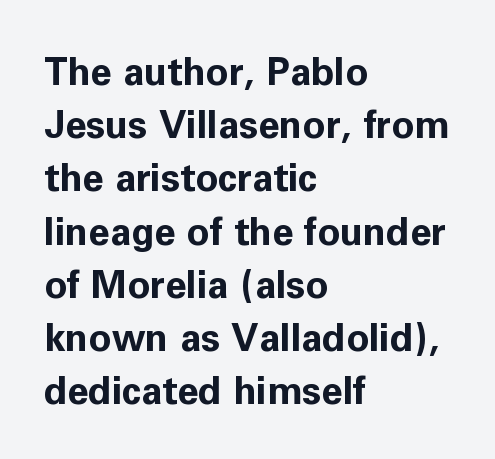
Look at the stroke-to-counter ratio: heavy, a bold. You can tell from the bare stems that sans-serif type was used. Horizontal bands of white between lines are of average thickness. You could call the tracking neutral — neither tight nor loose.
